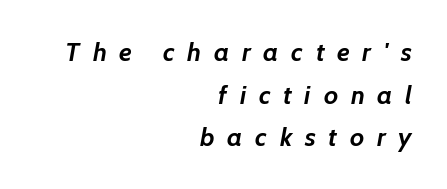
These lines carry a lot of weight — the face is fully bold. Compared with a flush-left layout, this one pins lines to the opposite, right side. Vertically, the passage feels balanced, rows spaced as you'd expect. These lines were composed using italics. The baseline area is clear.
